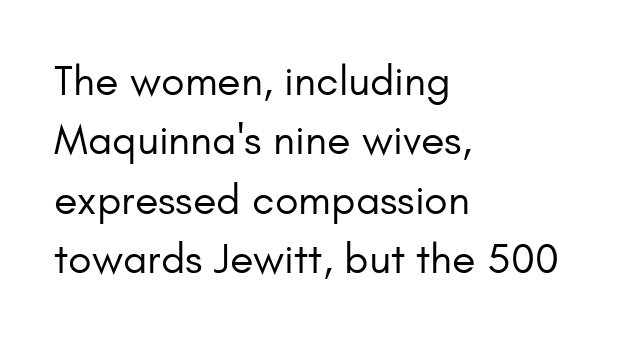
The image shows 43 px regular-weight sans-serif type, upright; set left-aligned, normal line spacing (1.38x), normal letter spacing, not underlined; low stroke contrast and a small x-height.
